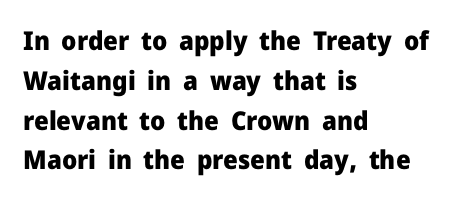
Plenty of ink on the page — the face is bold. Vertical spacing — default. Descenders hang freely into open space. All the whitespace from short lines collects on the right. This rendering leaves character spacing at its baseline value. Do the letters lean? They stand straight.
